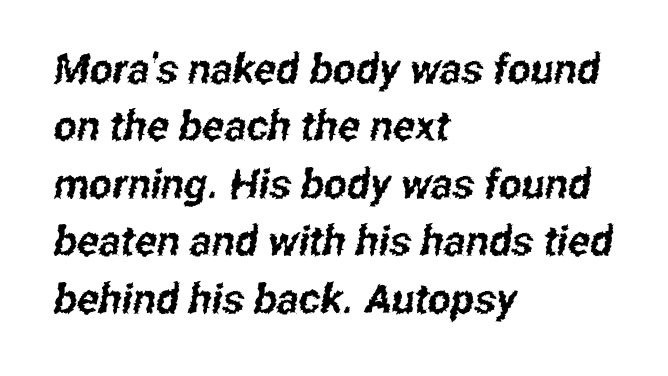
Q: Is the typeface a serif or a sans-serif typeface? A: Sans-serif.
Q: Is the text underlined? A: No.
Q: How is the paragraph aligned? A: Left-aligned.
Q: Is the spacing between letters normal or unusually wide? A: Normal.
Q: Is the spacing between lines tight, normal or loose? A: Normal.
Q: Width (condensed, normal, or wide)? A: Condensed.
Q: Stroke contrast? A: Low.
Q: x-height? A: Medium.
Q: Monospaced? A: No.
